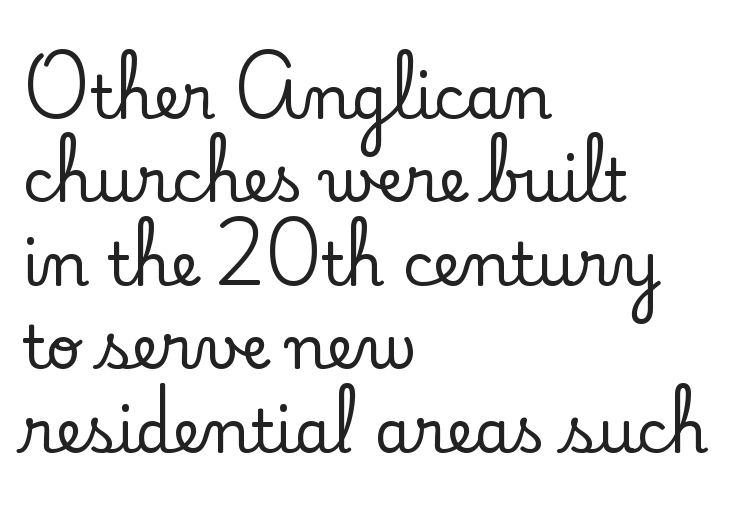
{"serif": "yes", "italic": "no", "width": "normal", "stroke_contrast": "low", "x_height": "small", "monospaced": "no", "underline": "no", "align": "left", "line_spacing": "normal", "line_spacing_ratio": 1.39, "letter_spacing": "normal", "letter_spacing_em": 0.0, "glyph_px": 60}
